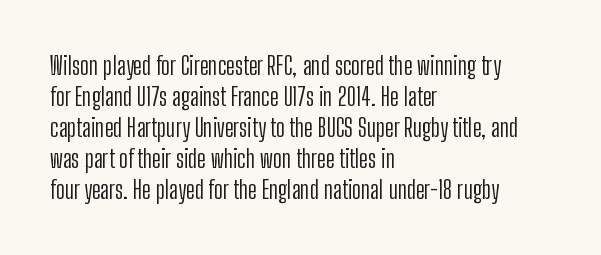
A light-to-regular cut is what we see here. Clear beneath every line of the passage. Vertical strokes here are truly vertical. The passage shown has conventional tracking throughout. Leftover space on each line is placed entirely after the last word.
